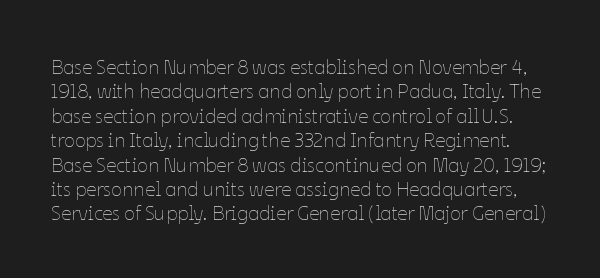
Q: Is the text bold? A: No.
Q: Is the text italic (slanted)? A: No, it is upright.
Q: Is the text underlined? A: No.
Q: Is the spacing between letters normal or unusually wide? A: Normal.
